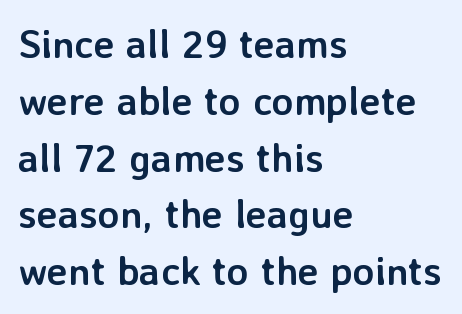
The image shows 40 px semibold sans-serif type, upright; set left-aligned, normal line spacing (1.42x), normal letter spacing, not underlined; low stroke contrast and a medium x-height.
